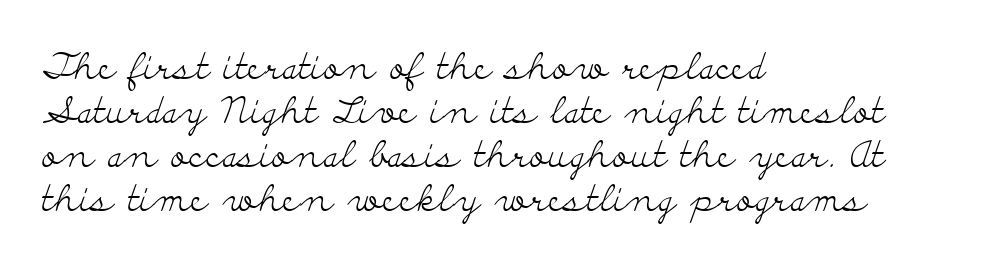
{"serif": "yes", "bold": "no", "weight": "light", "width": "wide", "stroke_contrast": "low", "x_height": "small", "monospaced": "no", "underline": "no", "align": "left", "line_spacing_ratio": 1.22, "letter_spacing": "normal", "letter_spacing_em": 0.0, "glyph_px": 36}
